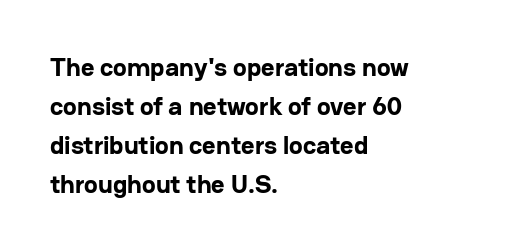
Q: Is the text bold? A: Yes.
Q: Is the text italic (slanted)? A: No, it is upright.
Q: Is the text underlined? A: No.
Q: How is the paragraph aligned? A: Left-aligned.
Q: Is the spacing between letters normal or unusually wide? A: Normal.
Q: Is the spacing between lines tight, normal or loose? A: Normal.
